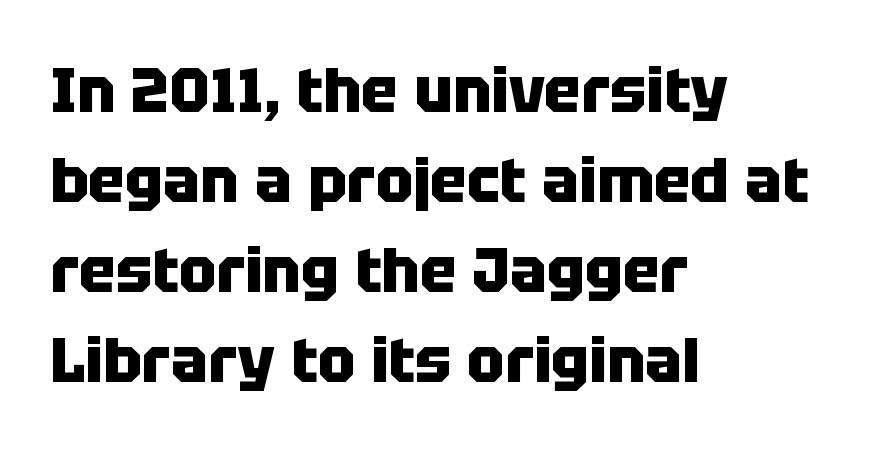
{"serif": "no", "italic": "no", "bold": "yes", "weight": "heavy", "width": "normal", "stroke_contrast": "low", "x_height": "large", "monospaced": "no", "underline": "no", "align": "left", "line_spacing": "normal", "line_spacing_ratio": 1.45, "letter_spacing": "normal", "letter_spacing_em": 0.0, "glyph_px": 62}
